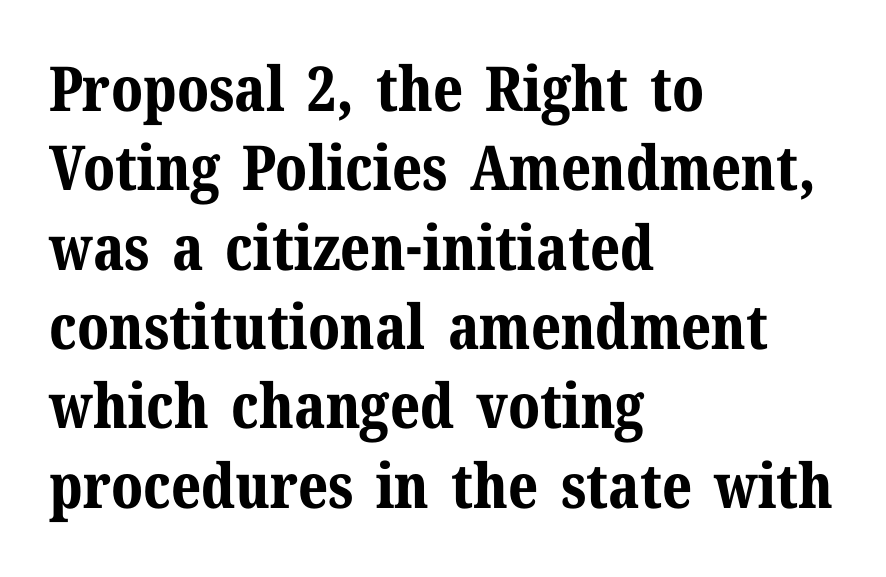
Q: Is the text bold? A: Yes.
Q: Is the text italic (slanted)? A: No, it is upright.
Q: Is the typeface a serif or a sans-serif typeface? A: Serif.
Q: Is the text underlined? A: No.
Q: How is the paragraph aligned? A: Left-aligned.
Q: Is the spacing between letters normal or unusually wide? A: Normal.
Q: Is the spacing between lines tight, normal or loose? A: Normal.
Q: Width (condensed, normal, or wide)? A: Normal.
Q: Stroke contrast? A: Medium.
Q: x-height? A: Medium.
Q: Monospaced? A: No.
